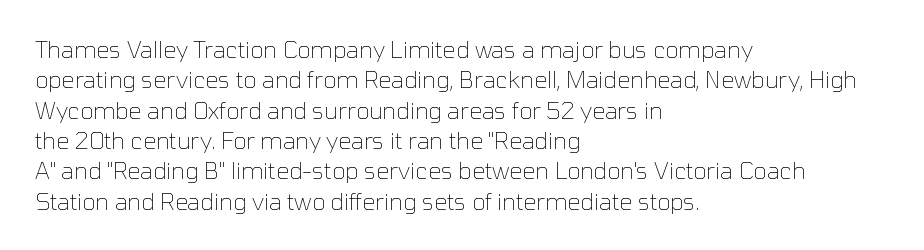
{"italic": "no", "bold": "no", "underline": "no", "align": "left", "line_spacing": "normal", "line_spacing_ratio": 1.32, "letter_spacing": "normal", "letter_spacing_em": 0.0, "glyph_px": 23}
